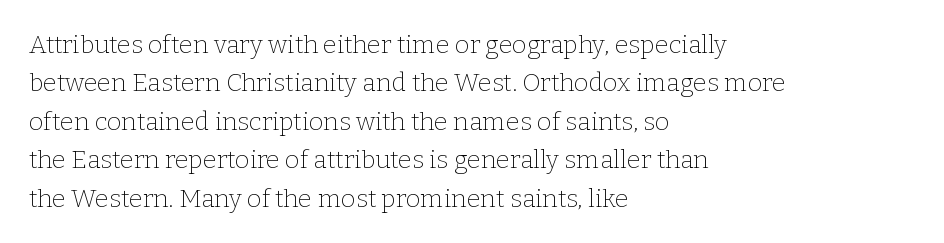
{"italic": "no", "bold": "no", "underline": "no", "align": "left", "line_spacing": "normal", "line_spacing_ratio": 1.54, "letter_spacing": "normal", "letter_spacing_em": 0.0, "glyph_px": 25}
